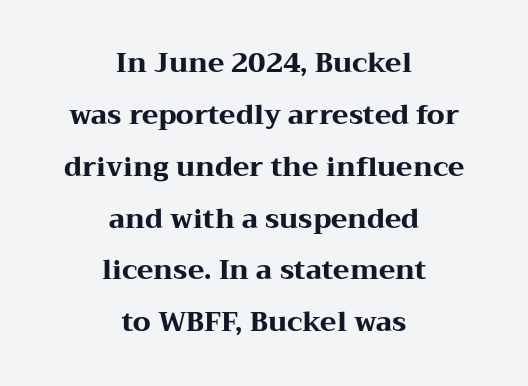
Vertical strokes here are truly vertical. The rendering positions every line midway between the sides. These lines carry a lot of weight — the face is fully bold. The gap between lines stays unmarked. Is the letter spacing exaggerated? No — it looks like the ordinary default. Reading down the column, the eye jumps a long way to each next line.
